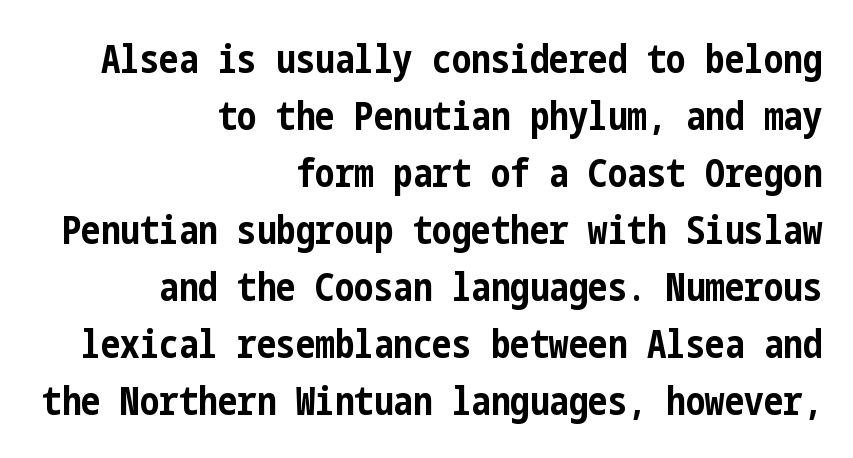
The image shows 39 px bold, condensed sans-serif type, upright; set right-aligned, normal line spacing (1.46x), normal letter spacing, not underlined; low stroke contrast and a medium x-height.
